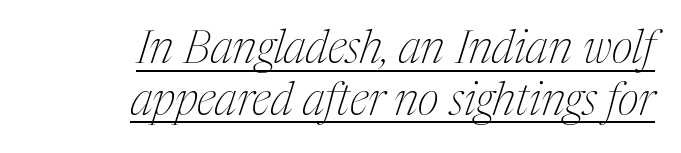
The image shows 46 px thin, condensed serif type, italic (leaning right); set right-aligned, tight line spacing (1.12x), normal letter spacing, underlined; medium stroke contrast and a medium x-height.
